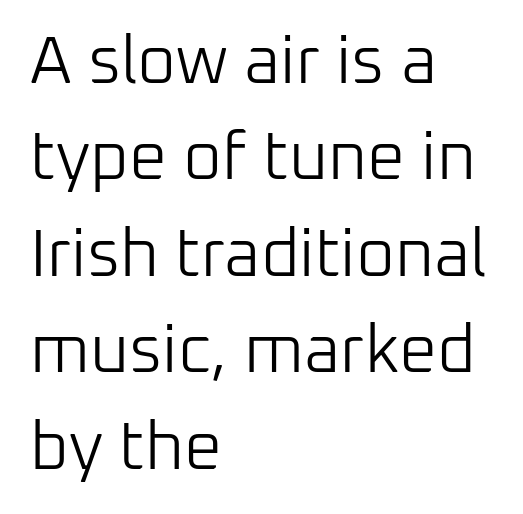
{"serif": "no", "italic": "no", "bold": "no", "weight": "light", "width": "normal", "stroke_contrast": "low", "x_height": "medium", "monospaced": "no", "underline": "no", "align": "left", "line_spacing": "normal", "line_spacing_ratio": 1.44, "letter_spacing": "normal", "letter_spacing_em": 0.0, "glyph_px": 67}
